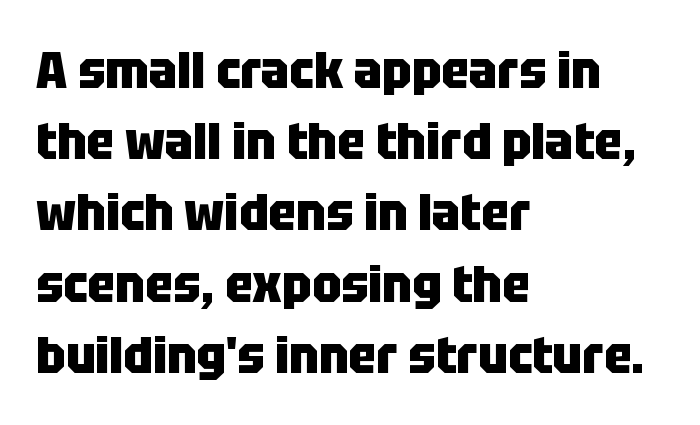
{"serif": "no", "italic": "no", "bold": "yes", "weight": "heavy", "width": "condensed", "stroke_contrast": "low", "x_height": "large", "monospaced": "no", "underline": "no", "align": "left", "line_spacing": "normal", "line_spacing_ratio": 1.37, "letter_spacing": "normal", "letter_spacing_em": 0.0, "glyph_px": 52}
